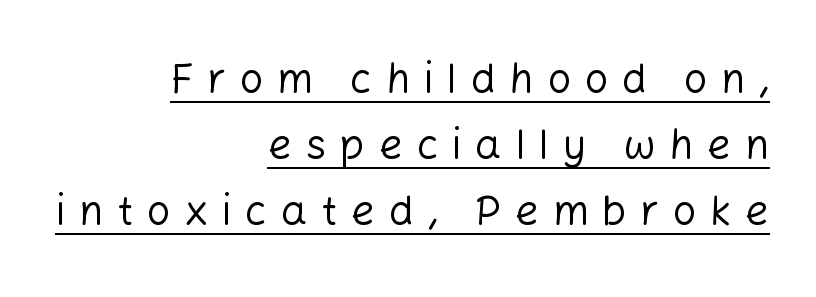
The image shows 41 px regular-weight sans-serif type, upright; set right-aligned, normal line spacing (1.61x), unusually wide letter spacing (+0.34 em), underlined; low stroke contrast and a medium x-height.
